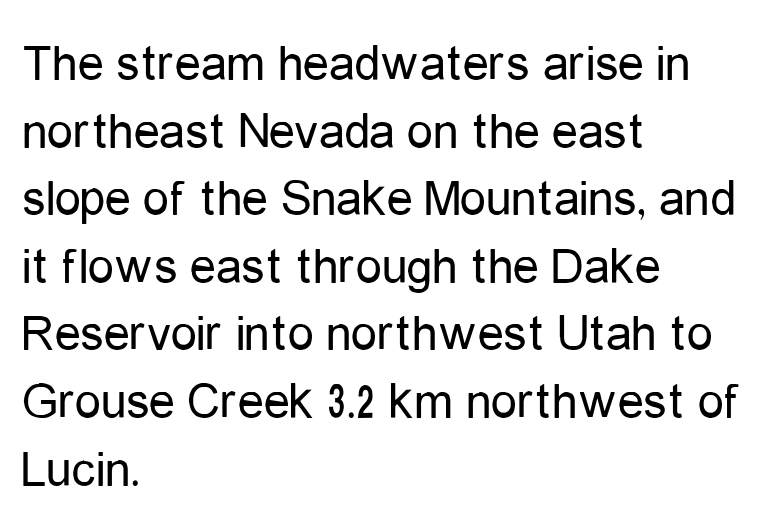
Anything drawn beneath the words? Only blank space. Posture: vertical. Stroke terminals: plain, sans-serif. Spacing between characters is what you'd get straight out of the box. Varying glyph widths throughout — classic text-font behaviour.
